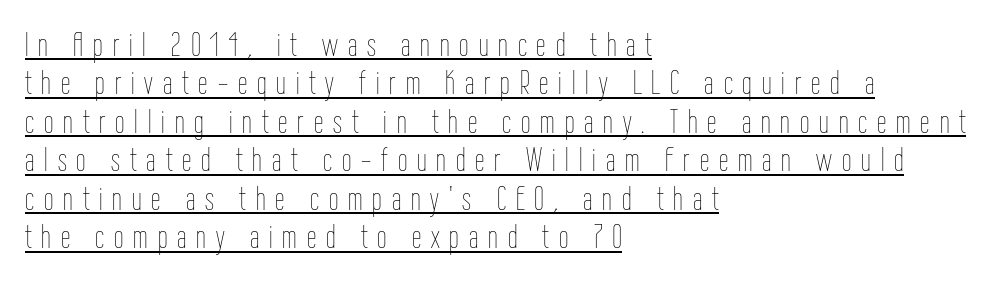
The lettering stays uniformly vertical, giving the passage a roman look. The letters look calm and open, with moderate or lighter stems. Do the characters align in a grid? No, the font is proportional. The face used here appears with an underline applied.
